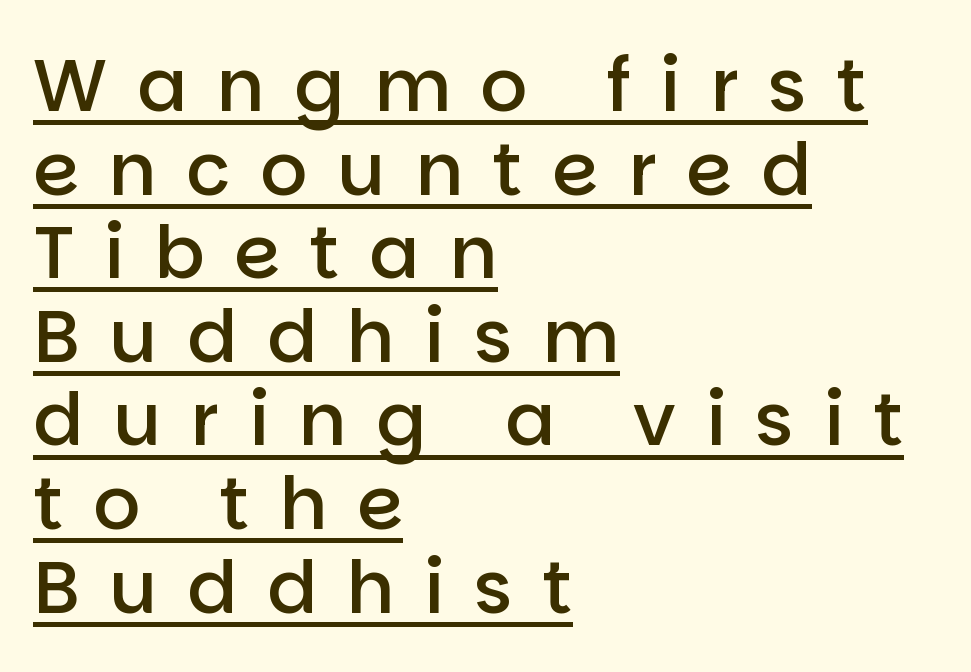
Q: Is the text bold? A: Semi-bold.
Q: Is the text italic (slanted)? A: No, it is upright.
Q: Is the typeface a serif or a sans-serif typeface? A: Sans-serif.
Q: Is the text underlined? A: Yes.
Q: How is the paragraph aligned? A: Left-aligned.
Q: Is the spacing between letters normal or unusually wide? A: Unusually wide.
Q: Is the spacing between lines tight, normal or loose? A: Tight.
Q: Width (condensed, normal, or wide)? A: Normal.
Q: Stroke contrast? A: Low.
Q: x-height? A: Large.
Q: Monospaced? A: No.
